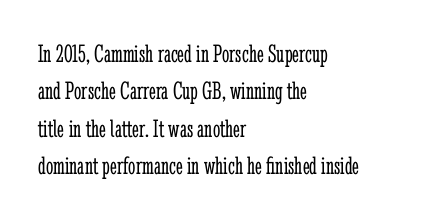
Q: Is the text bold? A: No.
Q: Is the text italic (slanted)? A: No, it is upright.
Q: Is the text underlined? A: No.
Q: How is the paragraph aligned? A: Left-aligned.
Q: Is the spacing between letters normal or unusually wide? A: Normal.
Q: Is the spacing between lines tight, normal or loose? A: Normal.
